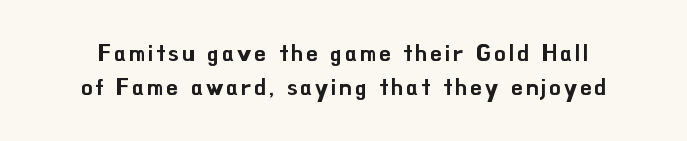
Q: Is the text italic (slanted)? A: No, it is upright.
Q: Is the text underlined? A: No.
Q: Is the spacing between lines tight, normal or loose? A: Normal.
